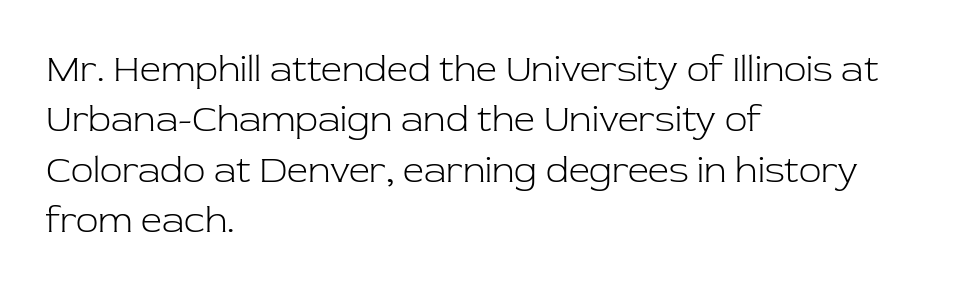
Q: Is the text bold? A: No.
Q: Is the text italic (slanted)? A: No, it is upright.
Q: Is the typeface a serif or a sans-serif typeface? A: Serif.
Q: Is the text underlined? A: No.
Q: How is the paragraph aligned? A: Left-aligned.
Q: Is the spacing between letters normal or unusually wide? A: Normal.
Q: Is the spacing between lines tight, normal or loose? A: Normal.
Q: Width (condensed, normal, or wide)? A: Normal.
Q: Stroke contrast? A: Low.
Q: x-height? A: Medium.
Q: Monospaced? A: No.
